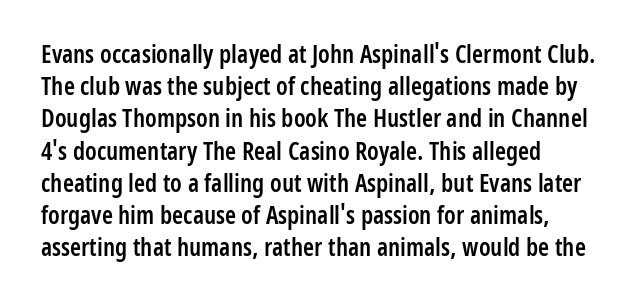
{"italic": "no", "bold": "semi", "underline": "no", "align": "left", "line_spacing": "normal", "line_spacing_ratio": 1.29, "letter_spacing": "normal", "letter_spacing_em": 0.0, "glyph_px": 25}
